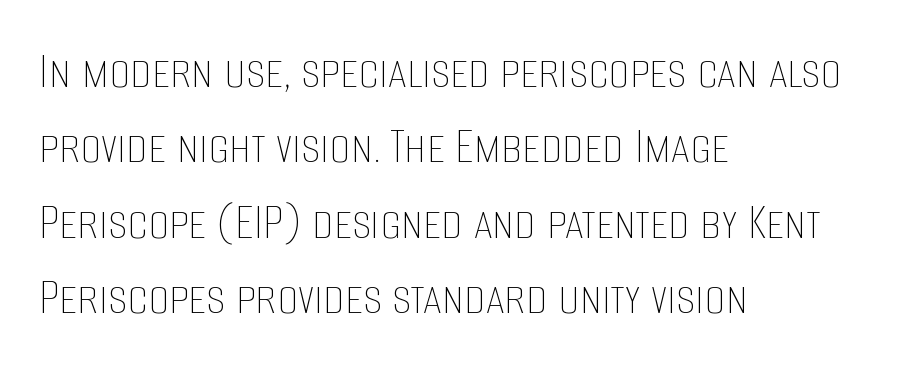
{"italic": "no", "bold": "no", "weight": "thin", "width": "condensed", "stroke_contrast": "low", "x_height": "large", "monospaced": "no", "underline": "no", "align": "left", "line_spacing": "normal", "line_spacing_ratio": 1.42, "letter_spacing": "normal", "letter_spacing_em": 0.0, "glyph_px": 53}
